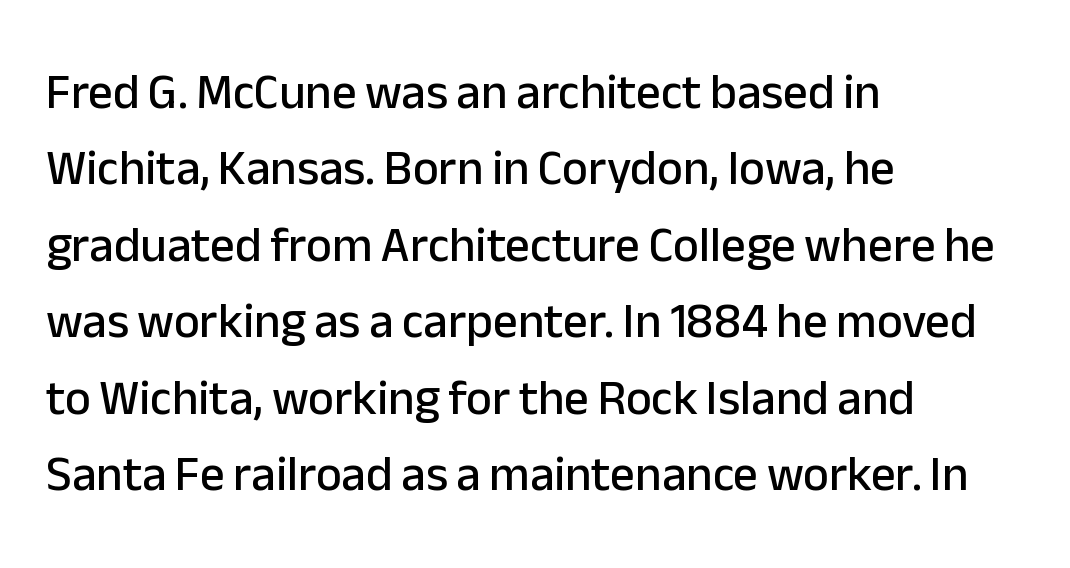
{"serif": "no", "italic": "no", "width": "normal", "stroke_contrast": "low", "x_height": "medium", "monospaced": "no", "underline": "no", "align": "left", "line_spacing": "normal", "line_spacing_ratio": 1.56, "letter_spacing": "normal", "letter_spacing_em": 0.0, "glyph_px": 49}
